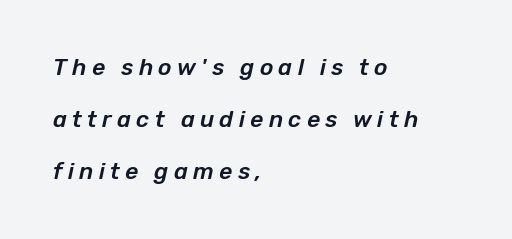
The rendering applies a slant to the glyphs. Here the glyphs are tracked loosely, breaking word shapes into spaced letters. The specimen omits any rule beneath the text block's lines. Line starts are locked; line ends wander. The passage shown stacks its lines with a broad gap.
